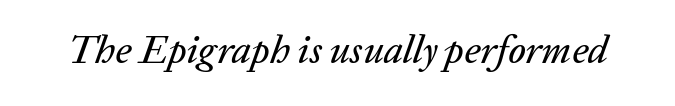
{"italic": "yes", "lean": "right", "slant_degrees": 20, "width": "normal", "stroke_contrast": "low", "x_height": "medium", "monospaced": "no", "underline": "no", "letter_spacing": "normal", "letter_spacing_em": 0.0, "glyph_px": 39}
